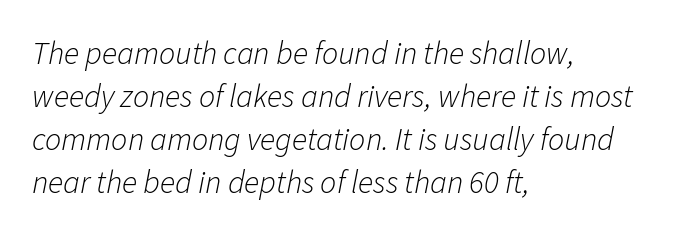
The image shows 32 px light type, italic (leaning right); set left-aligned, normal line spacing (1.34x), normal letter spacing, not underlined; low stroke contrast and a medium x-height.
